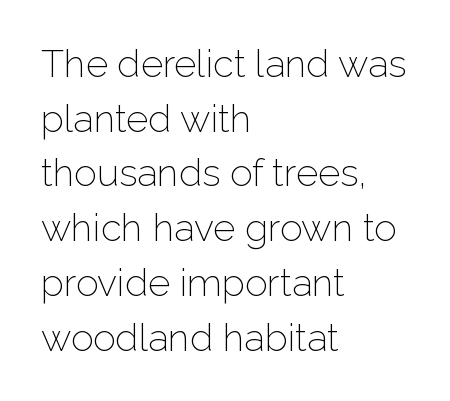
This sample has the flowing, uneven cadence of proportional lettering. Whoever set this chose a conventional vertical rhythm. Typeset ragged right — the left edge is the straight one. The typography opts for an upright posture over an oblique one. Spacing between characters is what you'd get straight out of the box.
